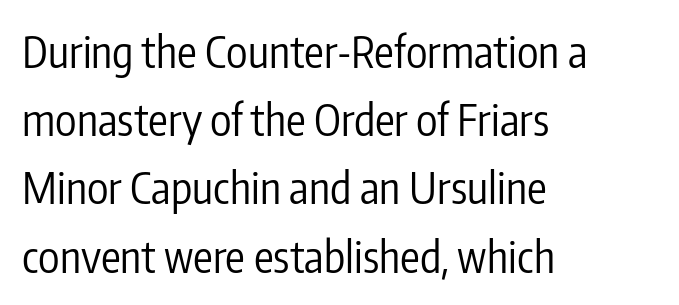
The image shows 44 px regular-weight, condensed sans-serif type, upright; set left-aligned, normal line spacing (1.55x), normal letter spacing, not underlined; low stroke contrast and a medium x-height.
